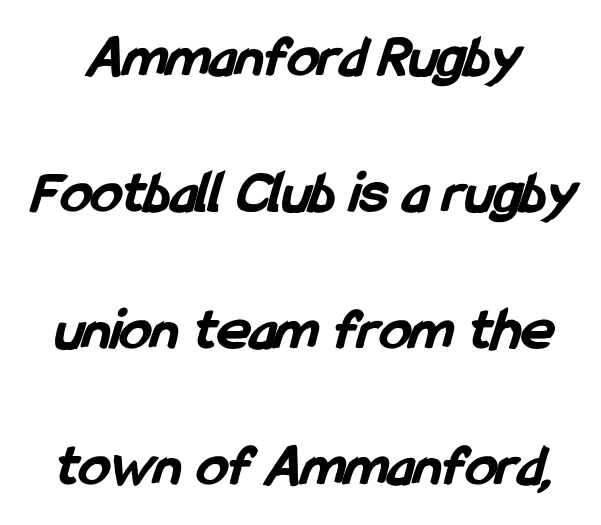
The rendering keeps characters at their native spacing. This sample trades compactness for vertical openness between lines. Words float on clear page, feet unadorned. The glyphs in this specimen are sans serif. Spacing verdict: proportional, widths tailored to each character. I'd describe the lettering as bold — thick and assertive.
